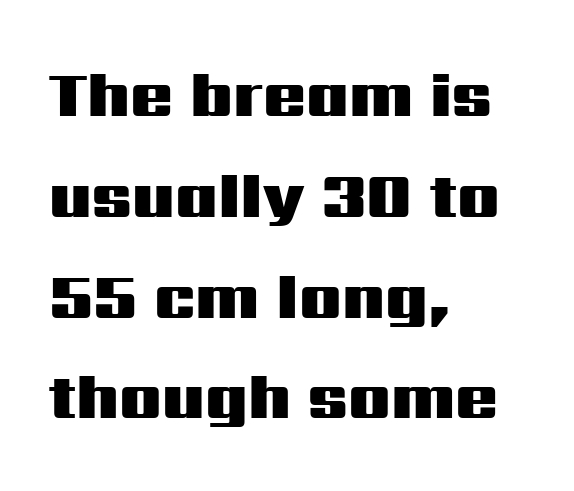
The image shows 63 px heavy, wide sans-serif type, upright; set left-aligned, normal line spacing (1.6x), normal letter spacing, not underlined; medium stroke contrast and a medium x-height.
